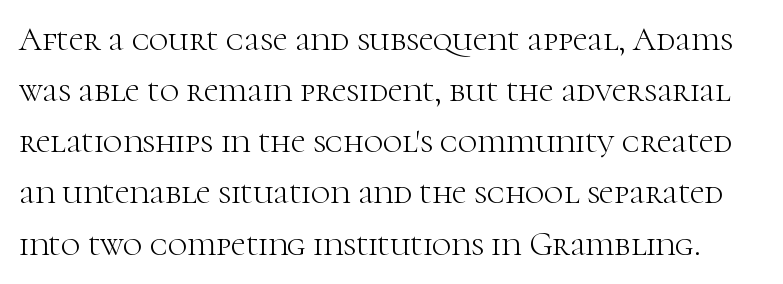
The image shows 33 px light serif type, upright; set normal line spacing (1.55x), normal letter spacing, not underlined; high stroke contrast and a medium x-height.
